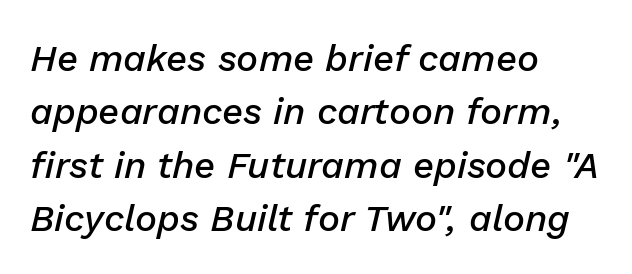
Notice the strokes are somewhat thickened but not fully heavy: this is a semibold. Looking at the ascenders, they clearly lean. Is this a fixed-width face? No — the glyphs have proportional, varying widths. Each line starts at the same left margin while the right side varies. Notice how descenders clear the ascenders below comfortably — that's standard leading.
